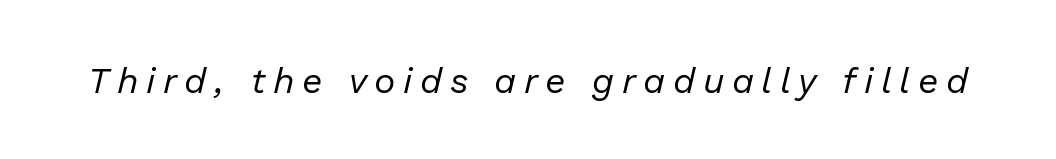
Q: Is the text bold? A: No.
Q: Is the text italic (slanted)? A: Yes, it leans right by about 13 degrees.
Q: Is the text underlined? A: No.
Q: Is the spacing between letters normal or unusually wide? A: Unusually wide.
Q: Width (condensed, normal, or wide)? A: Normal.
Q: Stroke contrast? A: Low.
Q: x-height? A: Medium.
Q: Monospaced? A: No.
